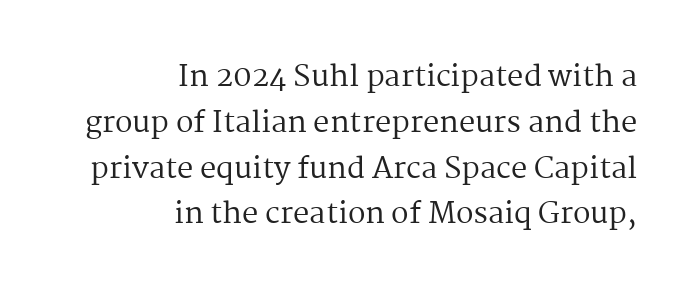
You could not count columns in this text — the font is proportionally spaced. No extra ink here — the face is not bold. What stands out about the letter spacing? Nothing — it is the standard amount. A student would call this right alignment; a typographer would say flush right, rag left. Italic: no, the glyphs are upright roman.
